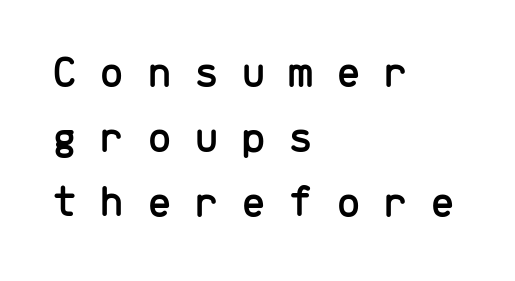
Q: Is the text italic (slanted)? A: No, it is upright.
Q: Is the typeface a serif or a sans-serif typeface? A: Sans-serif.
Q: Is the text underlined? A: No.
Q: How is the paragraph aligned? A: Left-aligned.
Q: Is the spacing between letters normal or unusually wide? A: Unusually wide.
Q: Is the spacing between lines tight, normal or loose? A: Normal.
Q: Width (condensed, normal, or wide)? A: Normal.
Q: Stroke contrast? A: Low.
Q: x-height? A: Medium.
Q: Monospaced? A: Yes.
